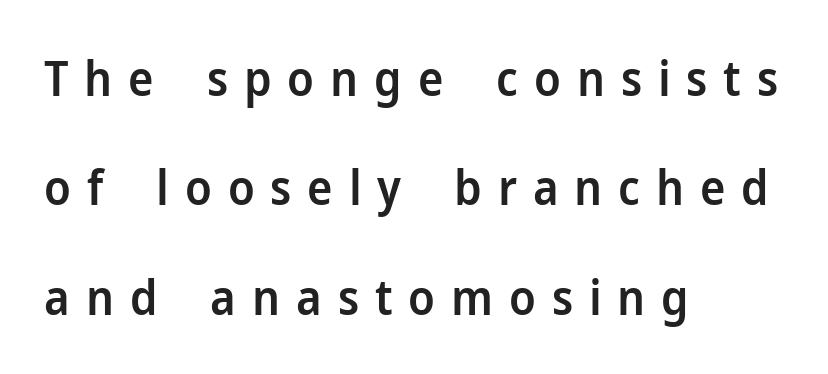
Examine the stroke ends and you'll find no serifs. Upright lettering throughout. Students, note that the glyphs here are deliberately spaced far apart. Vertical spacing — loose. Semibold letterforms, between regular and bold. Unmarked baselines from the first word to the last.
